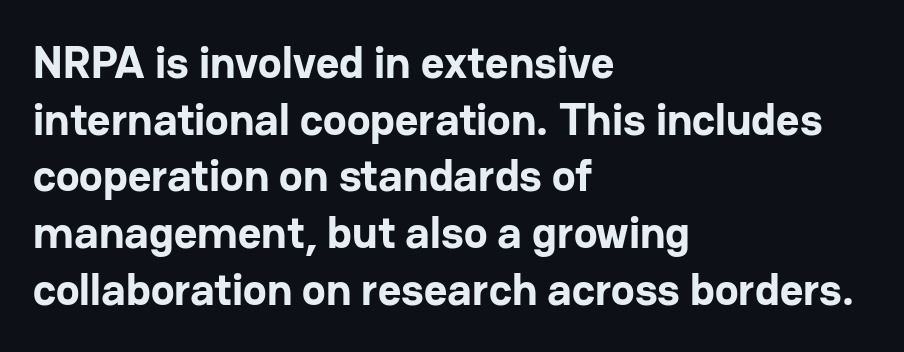
The image shows 45 px bold sans-serif type, upright; set left-aligned, normal line spacing (1.26x), normal letter spacing, not underlined; low stroke contrast and a medium x-height.
